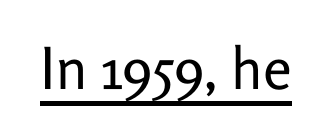
Q: Is the text bold? A: No.
Q: Is the text italic (slanted)? A: No, it is upright.
Q: Is the typeface a serif or a sans-serif typeface? A: Sans-serif.
Q: Is the text underlined? A: Yes.
Q: Is the spacing between letters normal or unusually wide? A: Normal.
Q: Width (condensed, normal, or wide)? A: Normal.
Q: Stroke contrast? A: Low.
Q: x-height? A: Medium.
Q: Monospaced? A: No.
